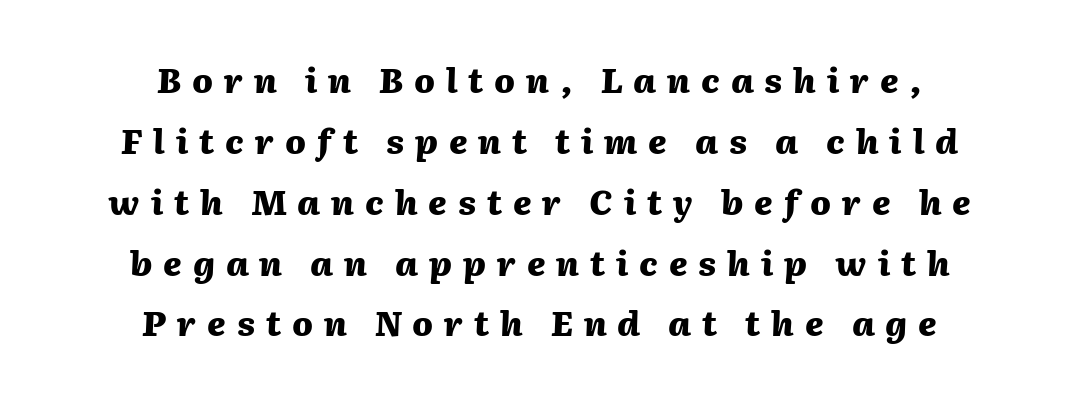
Observe the lean: these are italic letterforms. The rendering uses natural spacing where letterforms have individual widths. Where is the straight margin? There isn't one; the lines are centered. The baseline area is clear. The face used here has the dense, thick strokes of a bold.
